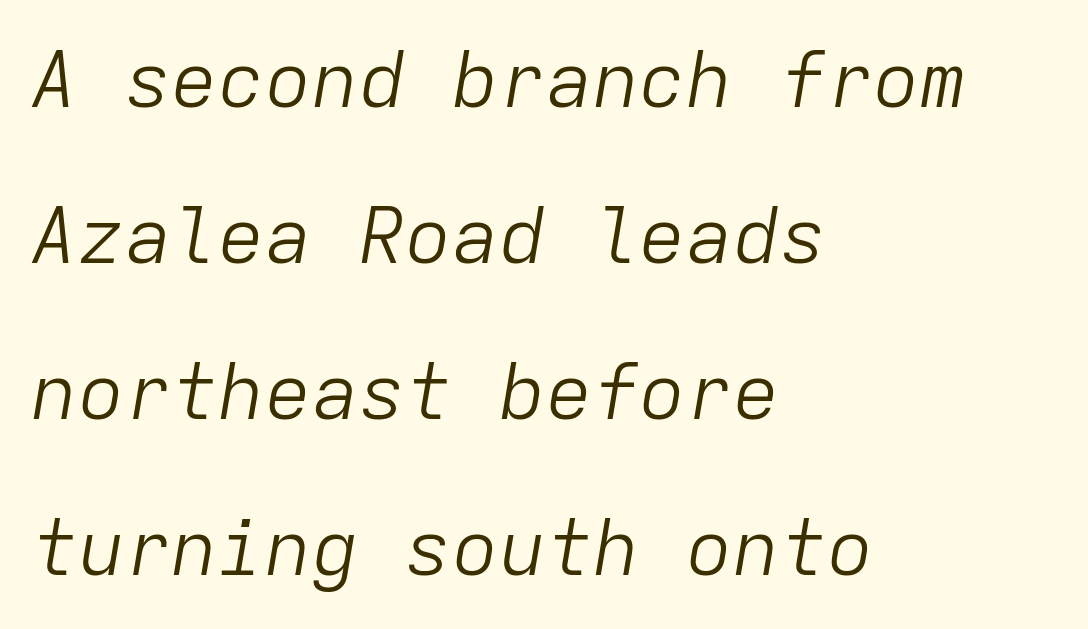
Q: Is the text bold? A: No.
Q: Is the text italic (slanted)? A: Yes, it leans right by about 9 degrees.
Q: Is the text underlined? A: No.
Q: How is the paragraph aligned? A: Left-aligned.
Q: Is the spacing between letters normal or unusually wide? A: Normal.
Q: Is the spacing between lines tight, normal or loose? A: Loose.
Q: Width (condensed, normal, or wide)? A: Normal.
Q: Stroke contrast? A: Low.
Q: x-height? A: Medium.
Q: Monospaced? A: Yes.
